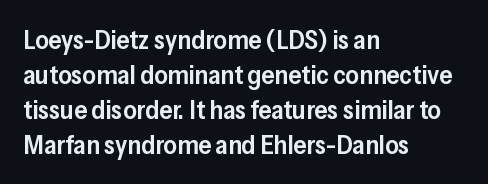
The image shows 26 px text type, upright; set left-aligned, normal line spacing (1.34x), normal letter spacing, not underlined.
